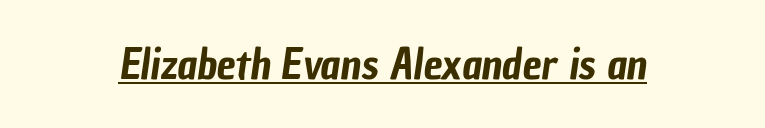
Q: Is the typeface a serif or a sans-serif typeface? A: Sans-serif.
Q: Is the text underlined? A: Yes.
Q: Is the spacing between letters normal or unusually wide? A: Normal.
Q: Width (condensed, normal, or wide)? A: Condensed.
Q: Stroke contrast? A: Low.
Q: x-height? A: Medium.
Q: Monospaced? A: No.
